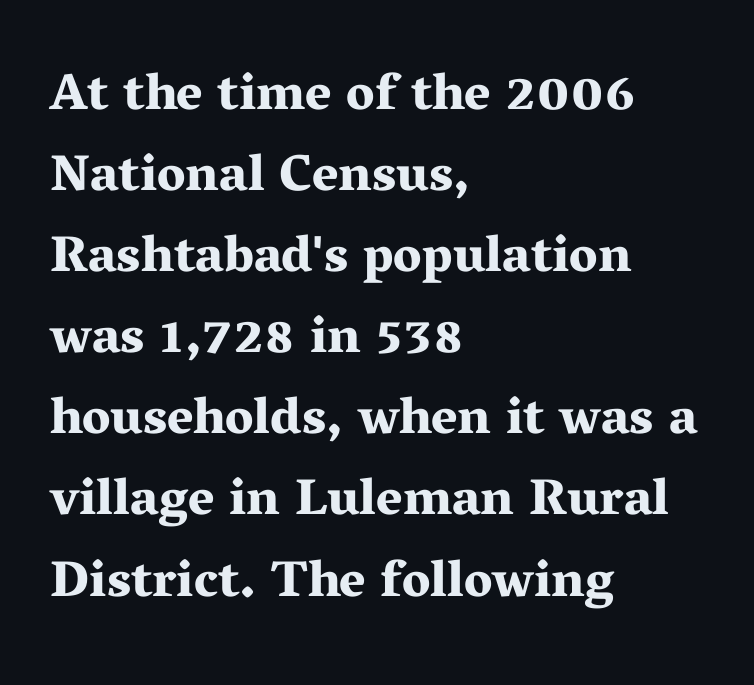
{"serif": "yes", "italic": "no", "bold": "yes", "weight": "bold", "width": "wide", "stroke_contrast": "medium", "x_height": "medium", "monospaced": "no", "underline": "no", "align": "left", "line_spacing": "normal", "line_spacing_ratio": 1.59, "letter_spacing": "normal", "letter_spacing_em": 0.0, "glyph_px": 51}
